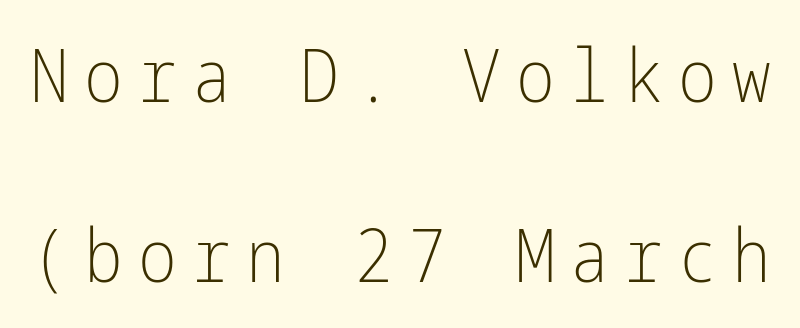
Q: Is the text bold? A: No.
Q: Is the text italic (slanted)? A: No, it is upright.
Q: Is the typeface a serif or a sans-serif typeface? A: Sans-serif.
Q: Is the text underlined? A: No.
Q: Is the spacing between letters normal or unusually wide? A: Unusually wide.
Q: Is the spacing between lines tight, normal or loose? A: Loose.
Q: Width (condensed, normal, or wide)? A: Condensed.
Q: Stroke contrast? A: Low.
Q: x-height? A: Medium.
